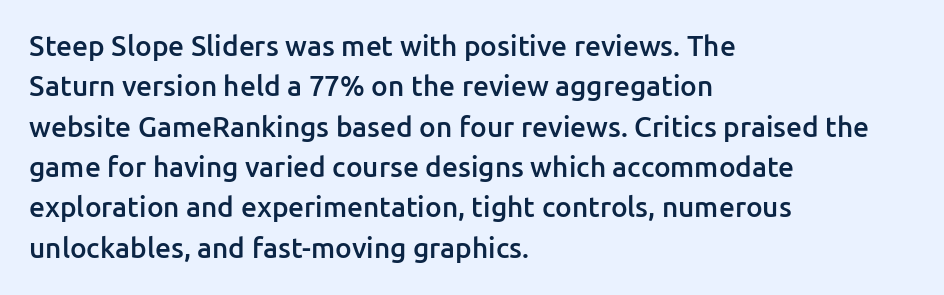
The image shows 28 px semibold sans-serif type, upright; set left-aligned, normal line spacing (1.44x), normal letter spacing, not underlined; low stroke contrast and a medium x-height.
